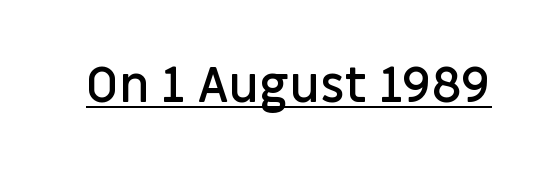
Q: Is the text bold? A: Semi-bold.
Q: Is the text italic (slanted)? A: No, it is upright.
Q: Is the typeface a serif or a sans-serif typeface? A: Sans-serif.
Q: Is the text underlined? A: Yes.
Q: Is the spacing between letters normal or unusually wide? A: Normal.
Q: Width (condensed, normal, or wide)? A: Normal.
Q: Stroke contrast? A: Low.
Q: x-height? A: Large.
Q: Monospaced? A: No.
